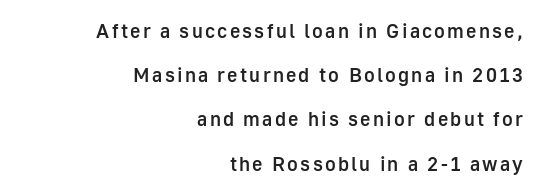
Q: Is the text bold? A: Semi-bold.
Q: Is the text italic (slanted)? A: No, it is upright.
Q: Is the text underlined? A: No.
Q: How is the paragraph aligned? A: Right-aligned.
Q: Is the spacing between lines tight, normal or loose? A: Loose.
